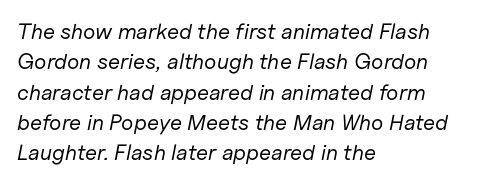
Q: Is the text bold? A: No.
Q: Is the text italic (slanted)? A: Yes, it leans right by about 11 degrees.
Q: Is the text underlined? A: No.
Q: How is the paragraph aligned? A: Left-aligned.
Q: Is the spacing between letters normal or unusually wide? A: Normal.
Q: Is the spacing between lines tight, normal or loose? A: Normal.
